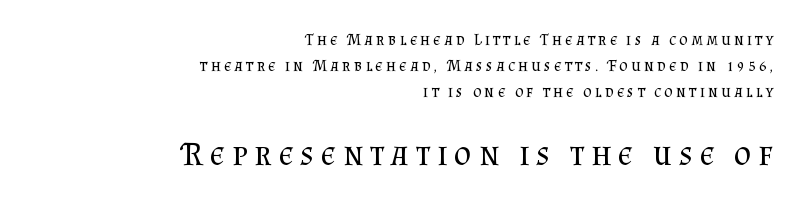
The image shows 33 px regular-weight serif type, upright; set right-aligned, normal line spacing (1.62x), unusually wide letter spacing (+0.21 em), not underlined; the second (bottom) block is 2.06x larger; medium stroke contrast and a small x-height.
